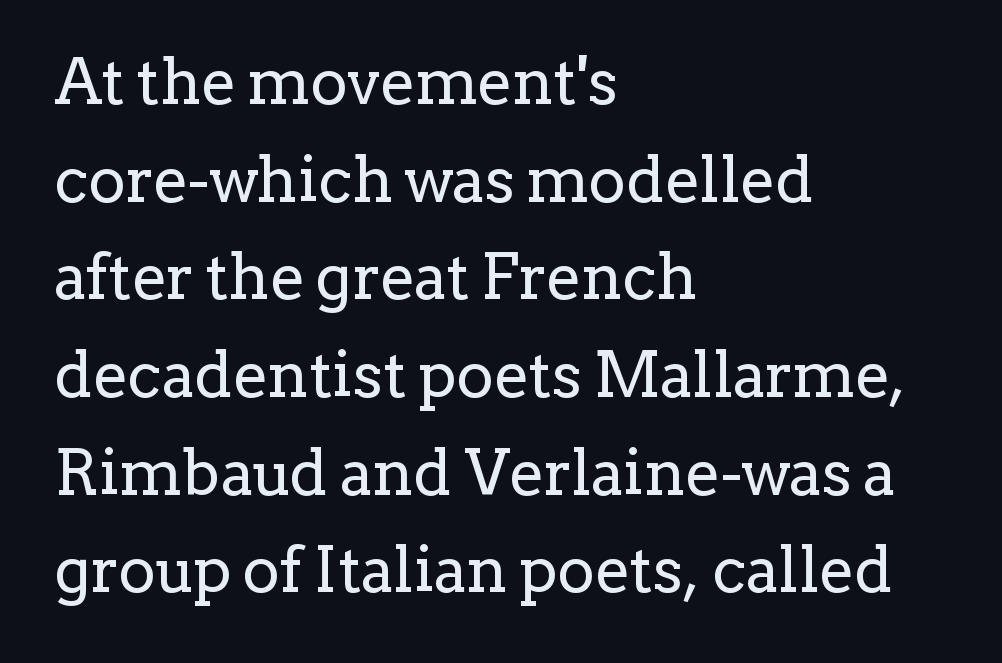
The image shows 63 px regular-weight serif type, upright; set left-aligned, normal line spacing (1.55x), normal letter spacing, not underlined; low stroke contrast and a medium x-height.
